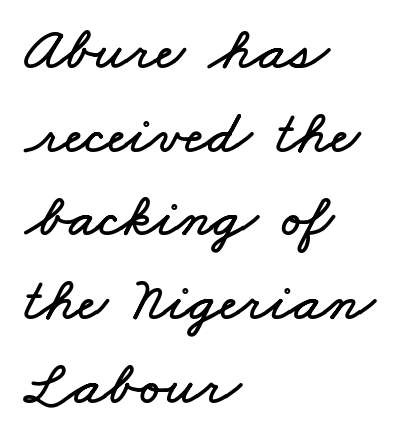
The image shows 62 px wide type; set left-aligned, normal line spacing (1.35x), normal letter spacing, not underlined; low stroke contrast and a small x-height.
